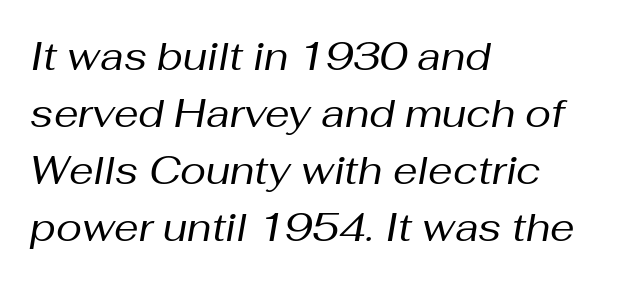
Q: Is the text bold? A: No.
Q: Is the text italic (slanted)? A: Yes, it leans right by about 10 degrees.
Q: Is the text underlined? A: No.
Q: How is the paragraph aligned? A: Left-aligned.
Q: Is the spacing between letters normal or unusually wide? A: Normal.
Q: Is the spacing between lines tight, normal or loose? A: Normal.
Q: Width (condensed, normal, or wide)? A: Normal.
Q: Stroke contrast? A: Medium.
Q: x-height? A: Medium.
Q: Monospaced? A: No.
